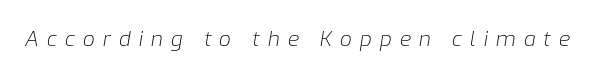
The image shows 21 px text type, italic (leaning right); set unusually wide letter spacing (+0.38 em), not underlined.
